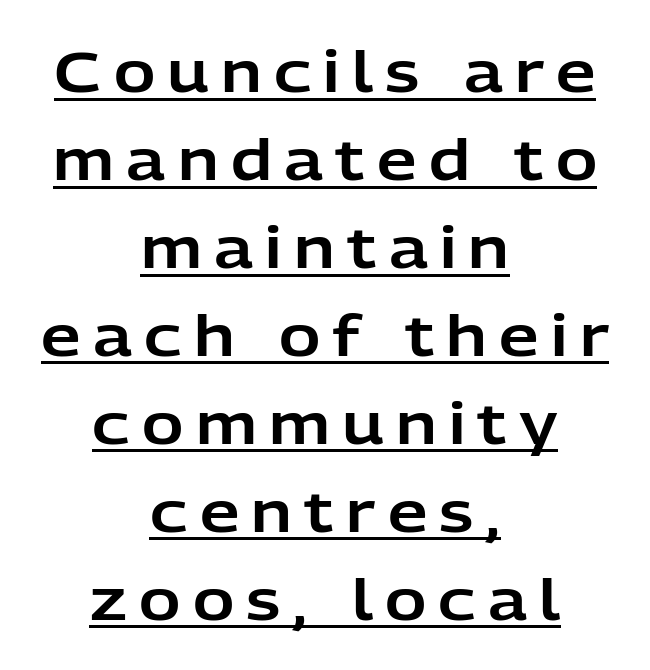
The tracking reads as deliberately expanded to a designer's eye. The lettering is marked with a stroke running underneath it. Nope, not italic — everything's standing straight. The designer went with a sans here, leaving each stem footless.
